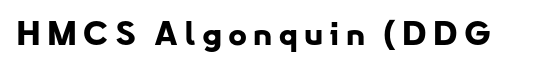
Q: Is the text bold? A: Yes.
Q: Is the text italic (slanted)? A: No, it is upright.
Q: Is the typeface a serif or a sans-serif typeface? A: Sans-serif.
Q: Is the text underlined? A: No.
Q: Width (condensed, normal, or wide)? A: Normal.
Q: Stroke contrast? A: Low.
Q: x-height? A: Small.
Q: Monospaced? A: No.
